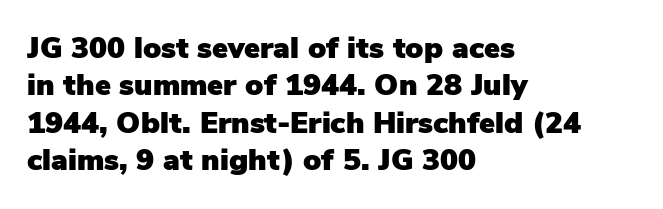
One-word summary of the alignment: left. You can tell it's not italic because the verticals are truly vertical. Bare-footed words on every line. This rendering employs a face without finishing strokes, i.e., a sans-serif. Compared with typical paragraphs, the rows here are spaced about the same. The line texture is even and compact thanks to regular tracking.
